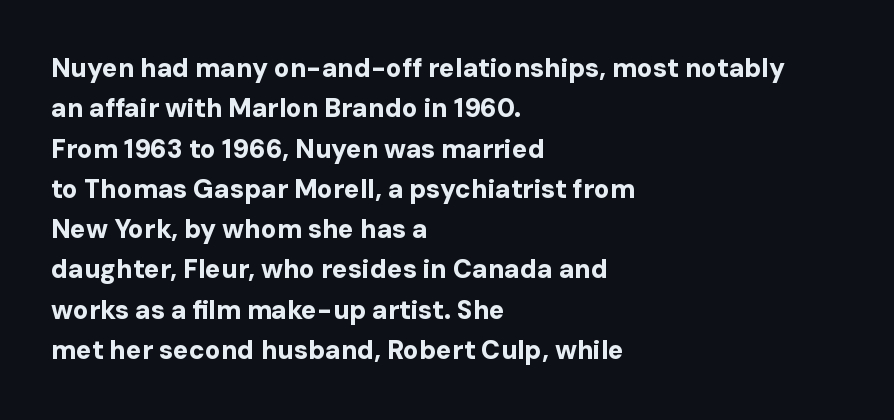
The image shows 26 px bold type, upright; set left-aligned, normal line spacing (1.55x), normal letter spacing, not underlined.
